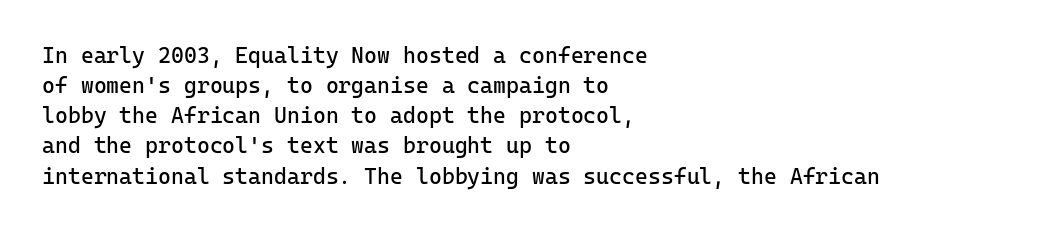
The image shows 22 px text type, upright; set left-aligned, normal line spacing (1.37x), normal letter spacing, not underlined.
